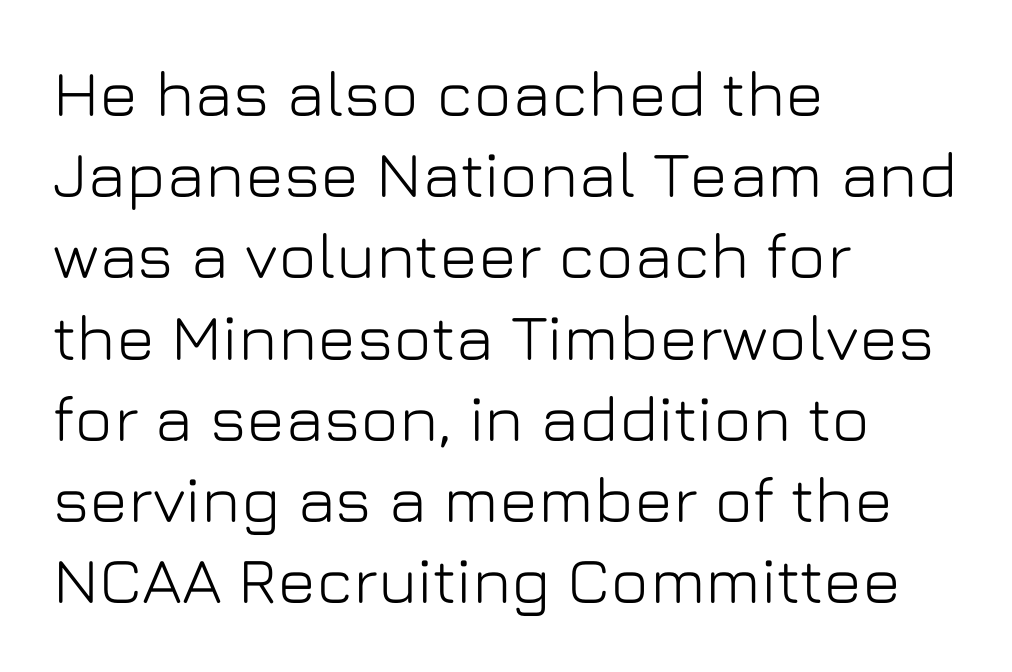
{"serif": "no", "italic": "no", "width": "normal", "stroke_contrast": "low", "x_height": "medium", "monospaced": "no", "underline": "no", "align": "left", "line_spacing": "normal", "line_spacing_ratio": 1.25, "letter_spacing": "normal", "letter_spacing_em": 0.0, "glyph_px": 65}
